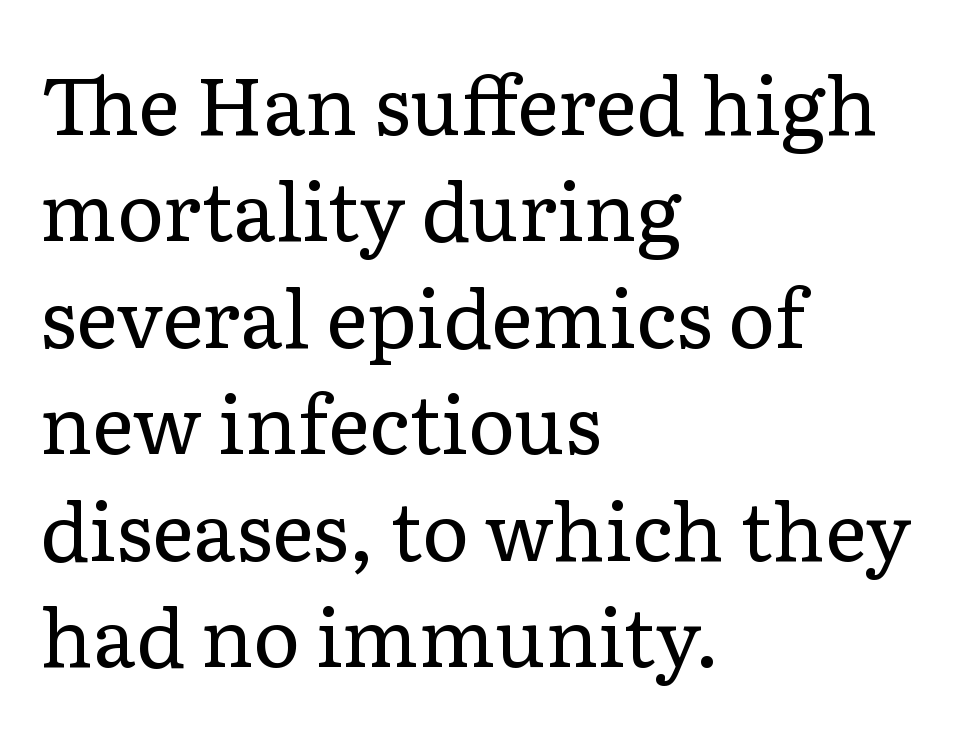
The image shows 80 px regular-weight serif type, upright; set left-aligned, normal line spacing (1.33x), normal letter spacing, not underlined; low stroke contrast and a medium x-height.
